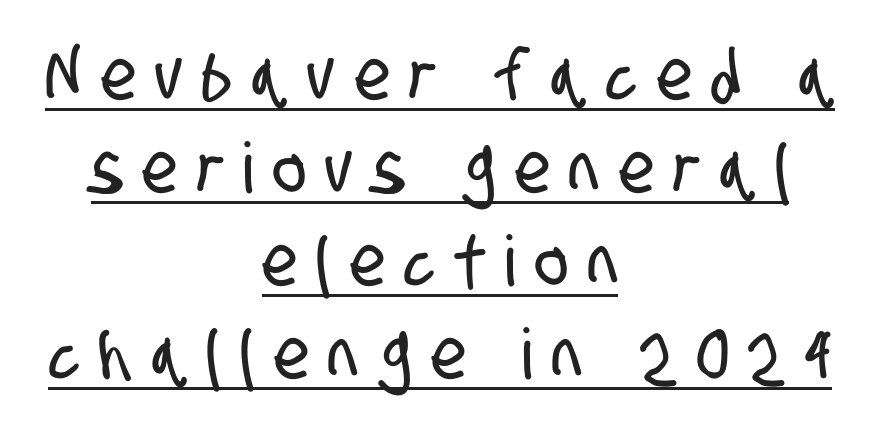
These lines are composed in type without serifs. The typesetter has applied underlining to the passage shown. Caption: expanded tracking, letters set apart. Line spacing here is normal. This rendering uses center alignment, leaving both contours irregular but symmetric.
